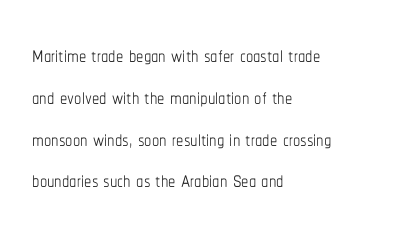
The image shows 29 px thin, condensed type, upright; set left-aligned, normal line spacing (1.44x), normal letter spacing, not underlined; low stroke contrast and a medium x-height.
